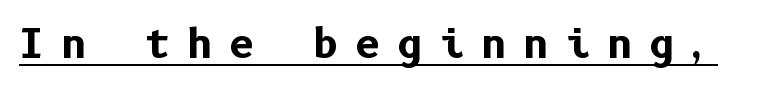
Q: Is the text bold? A: Yes.
Q: Is the text italic (slanted)? A: No, it is upright.
Q: Is the typeface a serif or a sans-serif typeface? A: Sans-serif.
Q: Is the text underlined? A: Yes.
Q: Is the spacing between letters normal or unusually wide? A: Unusually wide.
Q: Width (condensed, normal, or wide)? A: Normal.
Q: Stroke contrast? A: Low.
Q: x-height? A: Medium.
